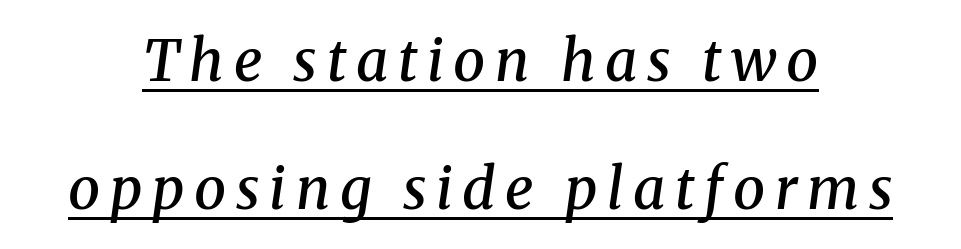
{"serif": "yes", "italic": "yes", "lean": "right", "slant_degrees": 8, "bold": "semi", "weight": "semibold", "width": "normal", "stroke_contrast": "medium", "x_height": "medium", "monospaced": "no", "underline": "yes", "align": "center", "line_spacing": "loose", "line_spacing_ratio": 2.24, "glyph_px": 57}
